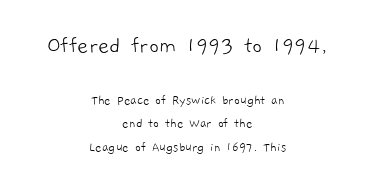
{"bold": "no", "underline": "no", "align": "center", "line_spacing": "normal", "line_spacing_ratio": 1.68, "letter_spacing": "normal", "letter_spacing_em": 0.0, "larger_block": "first", "size_ratio": 1.71, "glyph_px": 24}
